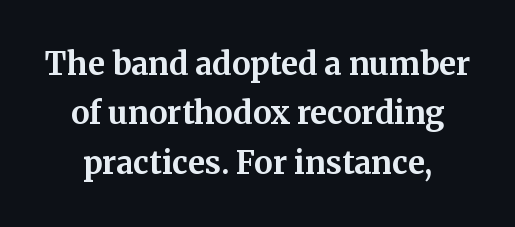
The image shows 31 px bold serif type, upright; set normal line spacing (1.59x), normal letter spacing, not underlined; medium stroke contrast and a medium x-height.
